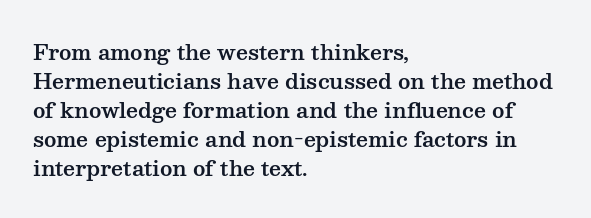
Q: Is the text italic (slanted)? A: No, it is upright.
Q: Is the text underlined? A: No.
Q: How is the paragraph aligned? A: Left-aligned.
Q: Is the spacing between letters normal or unusually wide? A: Normal.
Q: Is the spacing between lines tight, normal or loose? A: Normal.
